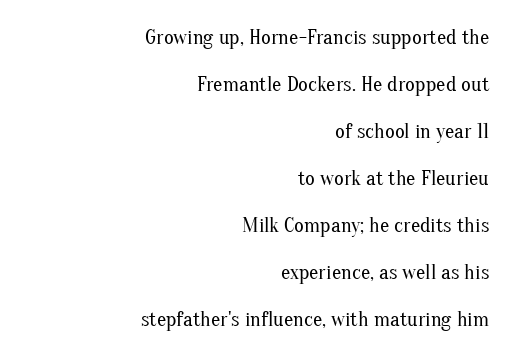
The image shows 21 px text type, upright; set right-aligned, loose line spacing (2.24x), normal letter spacing, not underlined.
